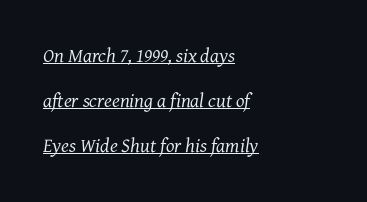
This rendering uses left alignment, leaving the right contour irregular. A typesetter would mark this as italic. Weight: in the light-to-regular range. Honestly, the letter spacing is just normal — you wouldn't notice it. Vertically, the passage feels expansive, rows floating well apart. Compared with undecorated copy, this sample adds a rule below the words.
